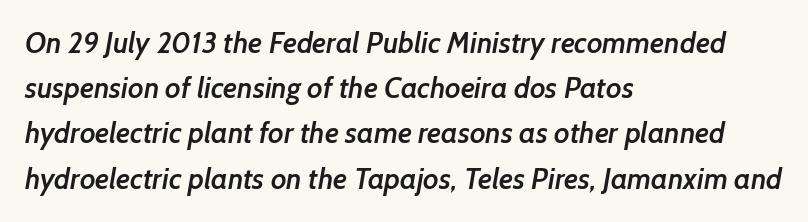
A semibold gives these letters moderate extra thickness, short of bold. Words float on clear page, feet unadorned. Proportional: the letters do not fall into vertical columns. The passage shown is typeset with a sans-serif family. If you drew a ruler down the left edge, every line would touch it.
